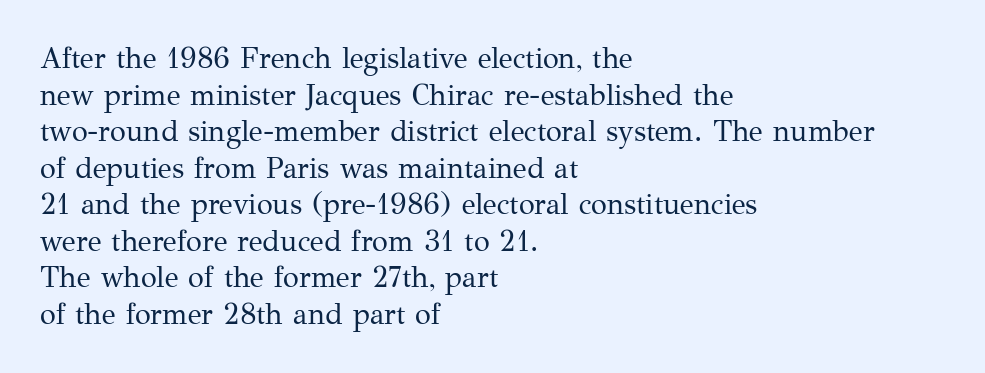
The image shows 29 px regular-weight serif type, upright; set left-aligned, normal line spacing (1.26x), normal letter spacing, not underlined; medium stroke contrast and a medium x-height.
